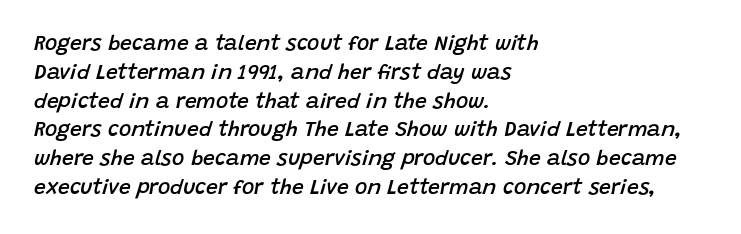
Q: Is the text bold? A: Semi-bold.
Q: Is the text italic (slanted)? A: Yes, it leans right by about 15 degrees.
Q: Is the text underlined? A: No.
Q: How is the paragraph aligned? A: Left-aligned.
Q: Is the spacing between letters normal or unusually wide? A: Normal.
Q: Is the spacing between lines tight, normal or loose? A: Normal.
